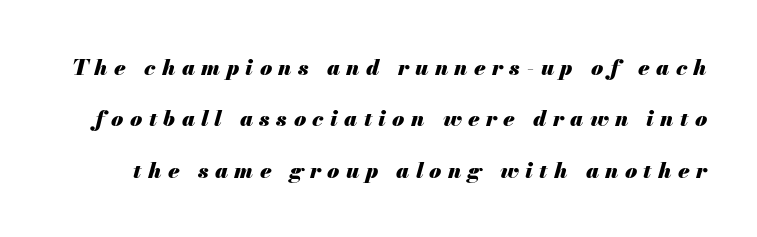
{"italic": "yes", "lean": "right", "slant_degrees": 13, "bold": "yes", "underline": "no", "line_spacing": "loose", "line_spacing_ratio": 2.33, "letter_spacing": "wide", "letter_spacing_em": 0.29, "glyph_px": 22}
